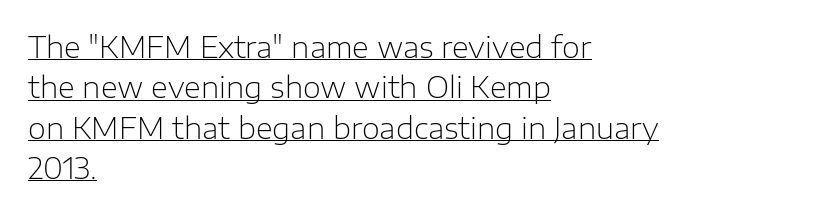
The image shows 29 px light sans-serif type, upright; set left-aligned, normal line spacing (1.39x), normal letter spacing, underlined; low stroke contrast and a medium x-height.
